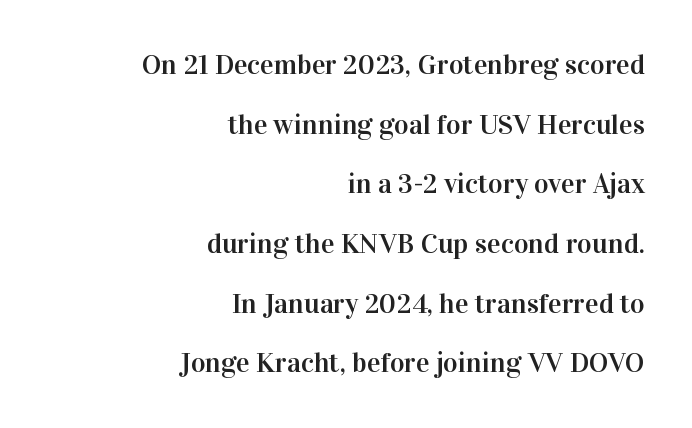
{"serif": "yes", "italic": "no", "width": "normal", "stroke_contrast": "high", "x_height": "medium", "monospaced": "no", "underline": "no", "align": "right", "line_spacing": "loose", "line_spacing_ratio": 2.13, "letter_spacing": "normal", "letter_spacing_em": 0.0, "glyph_px": 28}
